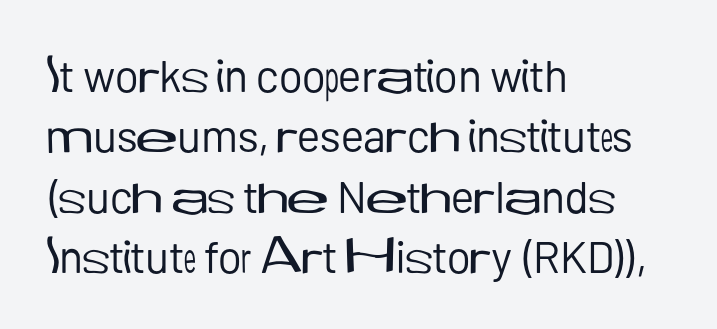
The image shows 45 px regular-weight sans-serif type, upright; set left-aligned, normal line spacing (1.34x), normal letter spacing, not underlined; low stroke contrast and a medium x-height.
